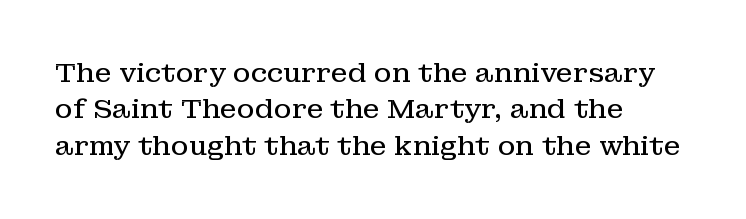
Q: Is the text bold? A: No.
Q: Is the text italic (slanted)? A: No, it is upright.
Q: Is the text underlined? A: No.
Q: How is the paragraph aligned? A: Left-aligned.
Q: Is the spacing between letters normal or unusually wide? A: Normal.
Q: Is the spacing between lines tight, normal or loose? A: Normal.
